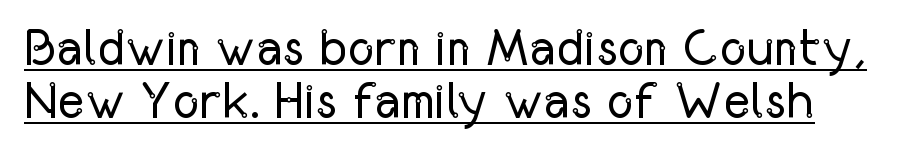
The image shows 51 px regular-weight, condensed sans-serif type, upright; set tight line spacing (1.04x), normal letter spacing, underlined; low stroke contrast and a medium x-height.
